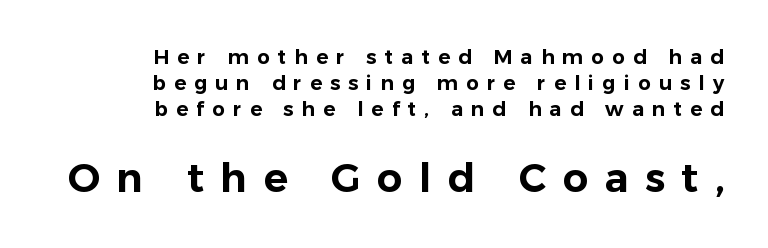
The image shows 40 px sans-serif type, upright; set right-aligned, normal line spacing (1.29x), unusually wide letter spacing (+0.41 em), not underlined; the second (bottom) block is 2.0x larger; low stroke contrast and a medium x-height.
